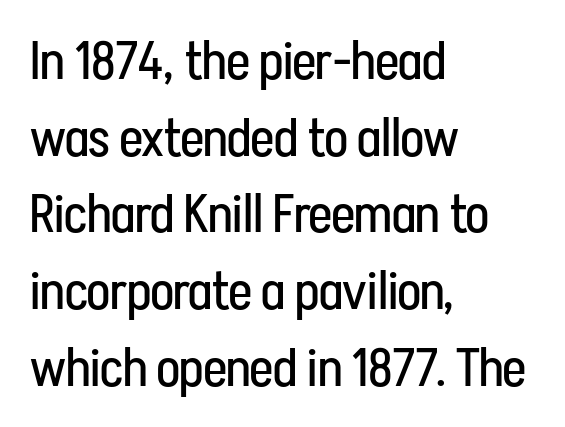
Q: Is the text bold? A: No.
Q: Is the text italic (slanted)? A: No, it is upright.
Q: Is the typeface a serif or a sans-serif typeface? A: Sans-serif.
Q: Is the text underlined? A: No.
Q: How is the paragraph aligned? A: Left-aligned.
Q: Is the spacing between letters normal or unusually wide? A: Normal.
Q: Is the spacing between lines tight, normal or loose? A: Normal.
Q: Width (condensed, normal, or wide)? A: Condensed.
Q: Stroke contrast? A: Low.
Q: x-height? A: Medium.
Q: Monospaced? A: No.
